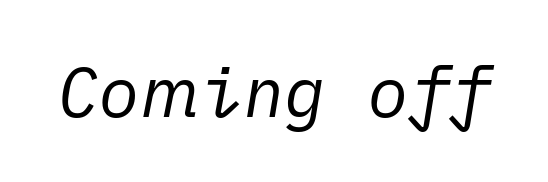
Q: Is the text bold? A: No.
Q: Is the text italic (slanted)? A: Yes, it leans right by about 10 degrees.
Q: Is the text underlined? A: No.
Q: Is the spacing between letters normal or unusually wide? A: Normal.
Q: Width (condensed, normal, or wide)? A: Normal.
Q: Stroke contrast? A: Low.
Q: x-height? A: Medium.
